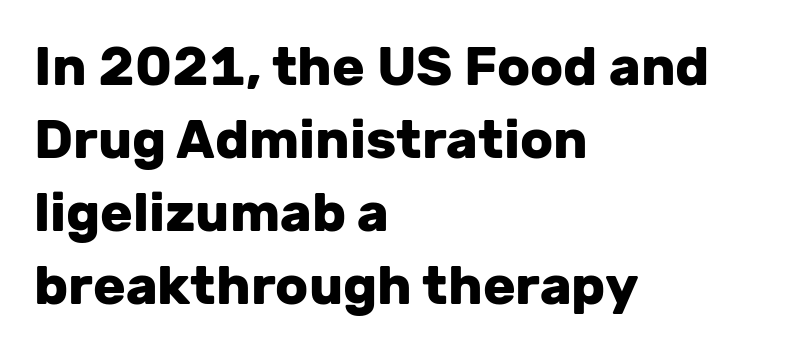
The passage shown is emphatically bold. Is there any slant? The stems are plumb. Notice how descenders clear the ascenders below comfortably — that's standard leading. Proportional: the letters do not fall into vertical columns. A clean baseline with only descenders dipping below it. Grotesque or geometric, the face here clearly has no serifs.
